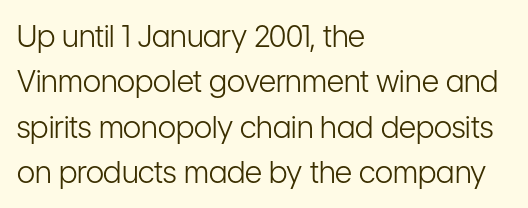
Does the copy run flush right? No — it runs flush left. A typesetter would call this proportional, since set widths differ per character. This rendering employs a face without finishing strokes, i.e., a sans-serif. The specimen omits any rule beneath the text block's lines.
